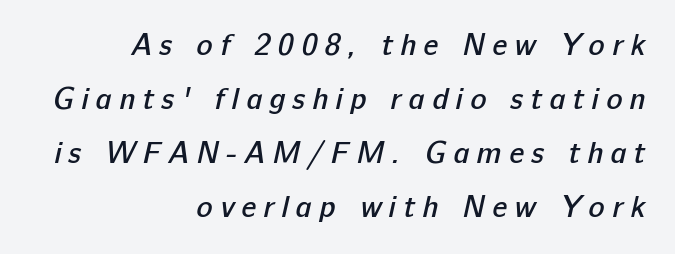
The image shows 30 px semibold sans-serif type; set right-aligned, line spacing 1.8x, unusually wide letter spacing (+0.24 em), not underlined; low stroke contrast and a medium x-height.
